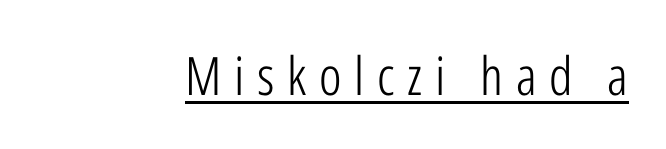
Q: Is the text bold? A: No.
Q: Is the text italic (slanted)? A: No, it is upright.
Q: Is the typeface a serif or a sans-serif typeface? A: Sans-serif.
Q: Is the text underlined? A: Yes.
Q: Is the spacing between letters normal or unusually wide? A: Unusually wide.
Q: Width (condensed, normal, or wide)? A: Condensed.
Q: Stroke contrast? A: Low.
Q: x-height? A: Medium.
Q: Monospaced? A: No.
